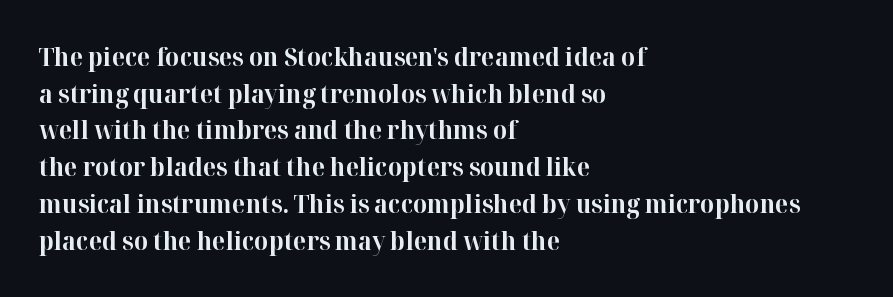
Q: Is the text bold? A: Yes.
Q: Is the text italic (slanted)? A: No, it is upright.
Q: Is the text underlined? A: No.
Q: How is the paragraph aligned? A: Left-aligned.
Q: Is the spacing between letters normal or unusually wide? A: Normal.
Q: Is the spacing between lines tight, normal or loose? A: Normal.
